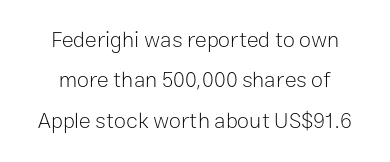
Q: Is the text bold? A: No.
Q: Is the text italic (slanted)? A: No, it is upright.
Q: Is the text underlined? A: No.
Q: How is the paragraph aligned? A: Centered.
Q: Is the spacing between letters normal or unusually wide? A: Normal.
